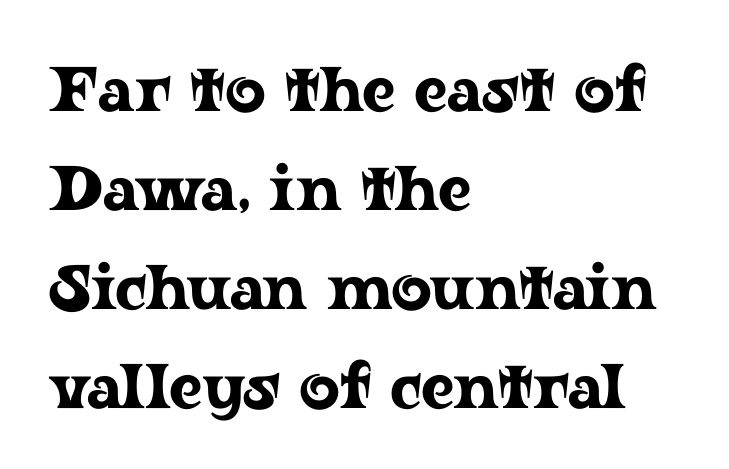
The image shows 63 px wide serif type, upright; set left-aligned, normal line spacing (1.57x), normal letter spacing, not underlined; low stroke contrast and a medium x-height.
